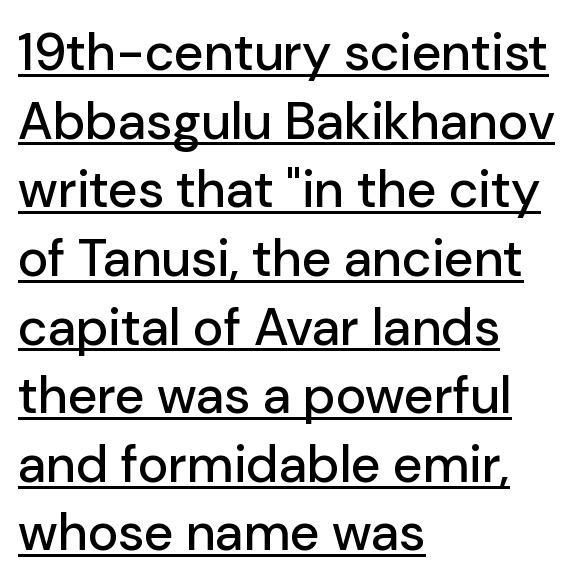
The image shows 52 px sans-serif type, upright; set left-aligned, normal line spacing (1.32x), normal letter spacing, underlined; low stroke contrast and a medium x-height.
